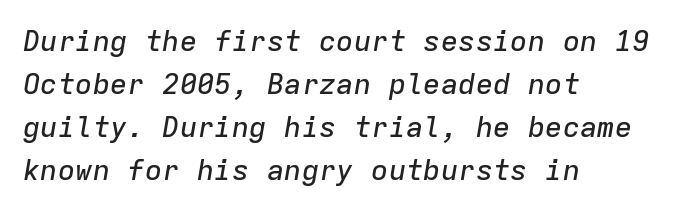
Q: Is the text italic (slanted)? A: Yes, it leans right by about 9 degrees.
Q: Is the text underlined? A: No.
Q: How is the paragraph aligned? A: Left-aligned.
Q: Is the spacing between letters normal or unusually wide? A: Normal.
Q: Is the spacing between lines tight, normal or loose? A: Normal.
Q: Width (condensed, normal, or wide)? A: Normal.
Q: Stroke contrast? A: Low.
Q: x-height? A: Medium.
Q: Monospaced? A: Yes.
